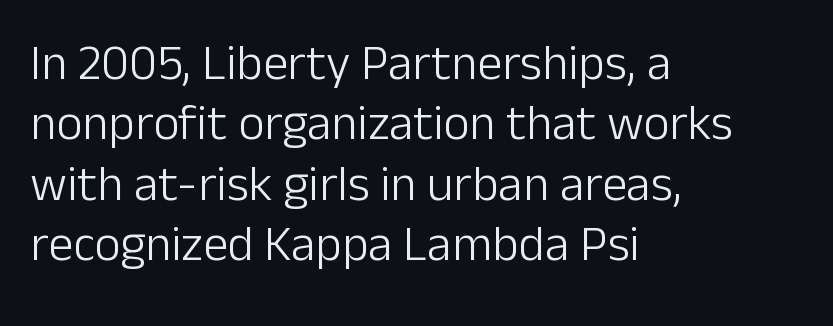
This is sans-serif lettering, the kind often seen on screens and signage. Does extra space separate the letters? No, they use regular spacing. Leftover space on each line is placed entirely after the last word. Note the varied advance widths — an 'i' is clearly narrower than an 'm'. Stroke mass is kept to a normal reading level or below. The lettering stays uniformly vertical, giving the passage a roman look.
